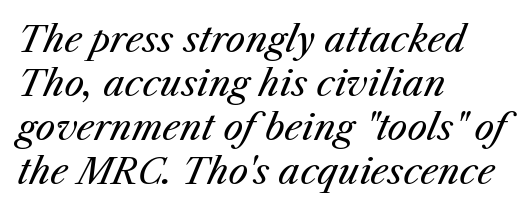
Successive baselines arrive at the customary interval. Compared with a typical body face, this is equally light or lighter still. Note the varied advance widths — an 'i' is clearly narrower than an 'm'. The words here are not underlined. Each line starts at the same left margin while the right side varies.
